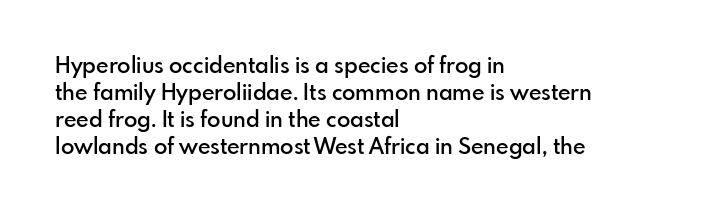
The image shows 22 px text type, upright; set left-aligned, line spacing 1.23x, normal letter spacing, not underlined.
